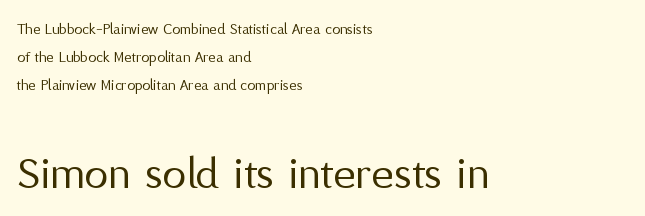
Q: Is the text bold? A: No.
Q: Is the text italic (slanted)? A: No, it is upright.
Q: Is the typeface a serif or a sans-serif typeface? A: Sans-serif.
Q: Is the text underlined? A: No.
Q: How is the paragraph aligned? A: Left-aligned.
Q: Is the spacing between letters normal or unusually wide? A: Normal.
Q: Which block of text is set in a larger size, the first (top) or the second (bottom)? A: The second (bottom) one.
Q: Width (condensed, normal, or wide)? A: Normal.
Q: Stroke contrast? A: Medium.
Q: x-height? A: Medium.
Q: Monospaced? A: No.
